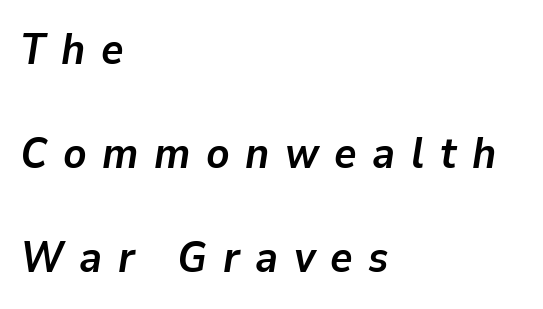
The image shows 43 px semibold type, italic (leaning right); set left-aligned, loose line spacing (2.42x), unusually wide letter spacing (+0.36 em), not underlined; low stroke contrast and a medium x-height.
